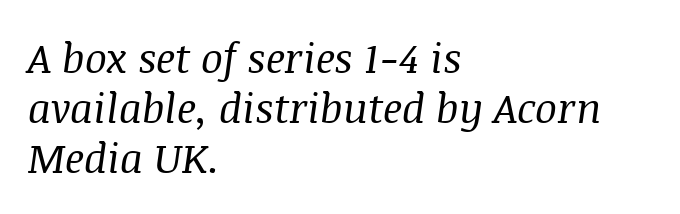
The image shows 41 px regular-weight serif type, italic (leaning right); set left-aligned, line spacing 1.22x, normal letter spacing, not underlined; medium stroke contrast and a large x-height.
